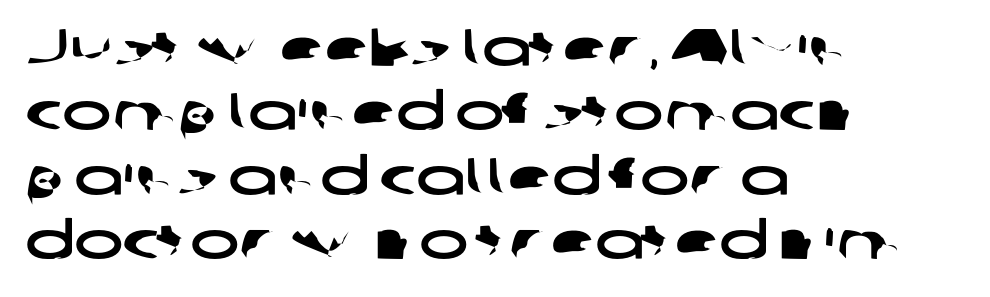
The image shows 52 px wide sans-serif type; set left-aligned, line spacing 1.24x, normal letter spacing, not underlined; low stroke contrast and a medium x-height.
